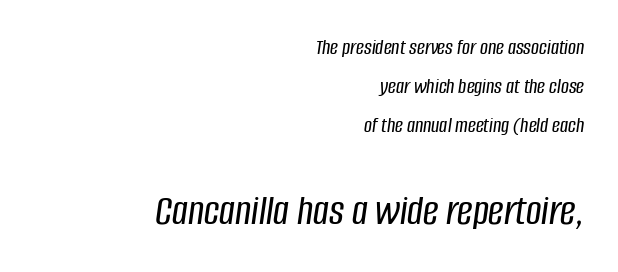
Of the two passages, the one underneath uses the larger point size. No extra tracking has been applied to these lines. Glance below the letters and you will spot only blank space. The typography opts for an oblique posture over an upright one.
